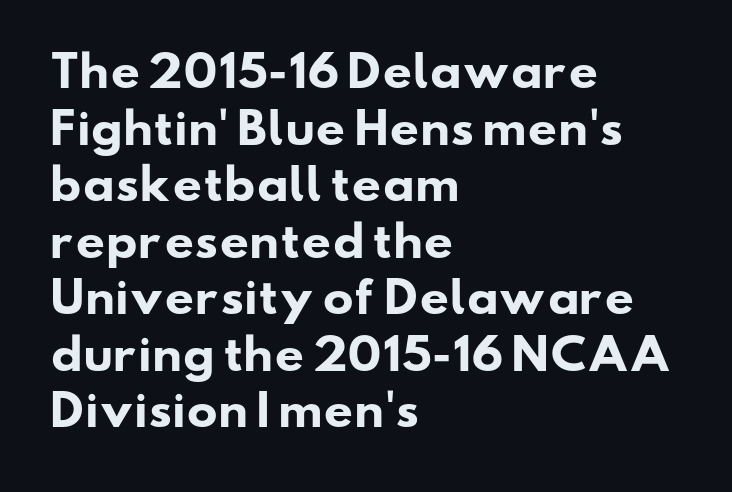
Q: Is the text bold? A: Yes.
Q: Is the typeface a serif or a sans-serif typeface? A: Sans-serif.
Q: Is the text underlined? A: No.
Q: How is the paragraph aligned? A: Left-aligned.
Q: Is the spacing between letters normal or unusually wide? A: Normal.
Q: Is the spacing between lines tight, normal or loose? A: Normal.
Q: Width (condensed, normal, or wide)? A: Wide.
Q: Stroke contrast? A: Low.
Q: x-height? A: Small.
Q: Monospaced? A: No.
